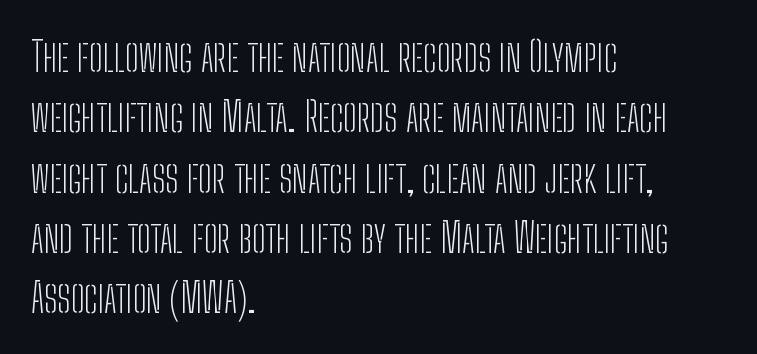
The image shows 41 px light, condensed sans-serif type, upright; set left-aligned, normal line spacing (1.47x), normal letter spacing, not underlined; low stroke contrast and a medium x-height.
